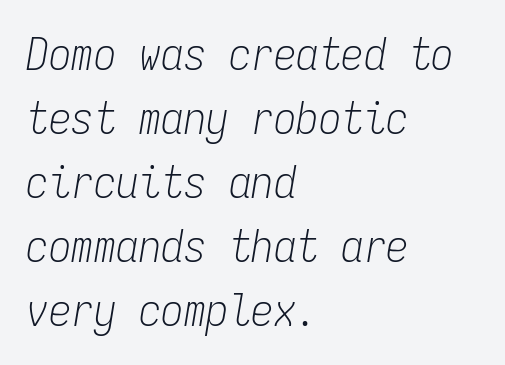
{"italic": "yes", "lean": "right", "slant_degrees": 9, "bold": "no", "weight": "light", "width": "condensed", "stroke_contrast": "low", "x_height": "medium", "monospaced": "yes", "underline": "no", "align": "left", "line_spacing": "normal", "line_spacing_ratio": 1.42, "letter_spacing": "normal", "letter_spacing_em": 0.0, "glyph_px": 45}
